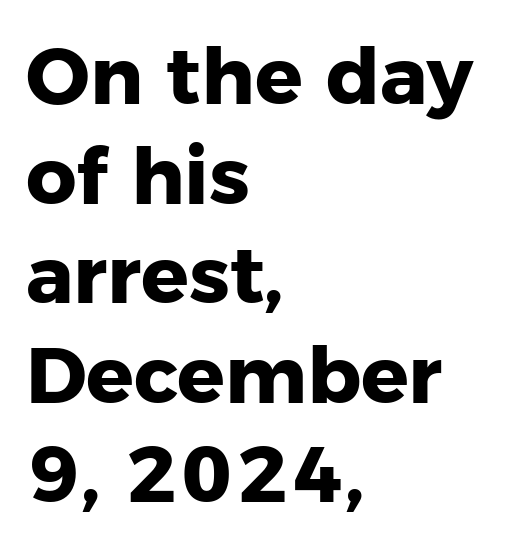
Q: Is the text bold? A: Yes.
Q: Is the text italic (slanted)? A: No, it is upright.
Q: Is the typeface a serif or a sans-serif typeface? A: Sans-serif.
Q: Is the text underlined? A: No.
Q: How is the paragraph aligned? A: Left-aligned.
Q: Is the spacing between letters normal or unusually wide? A: Normal.
Q: Is the spacing between lines tight, normal or loose? A: Normal.
Q: Width (condensed, normal, or wide)? A: Normal.
Q: Stroke contrast? A: Low.
Q: x-height? A: Medium.
Q: Monospaced? A: No.
